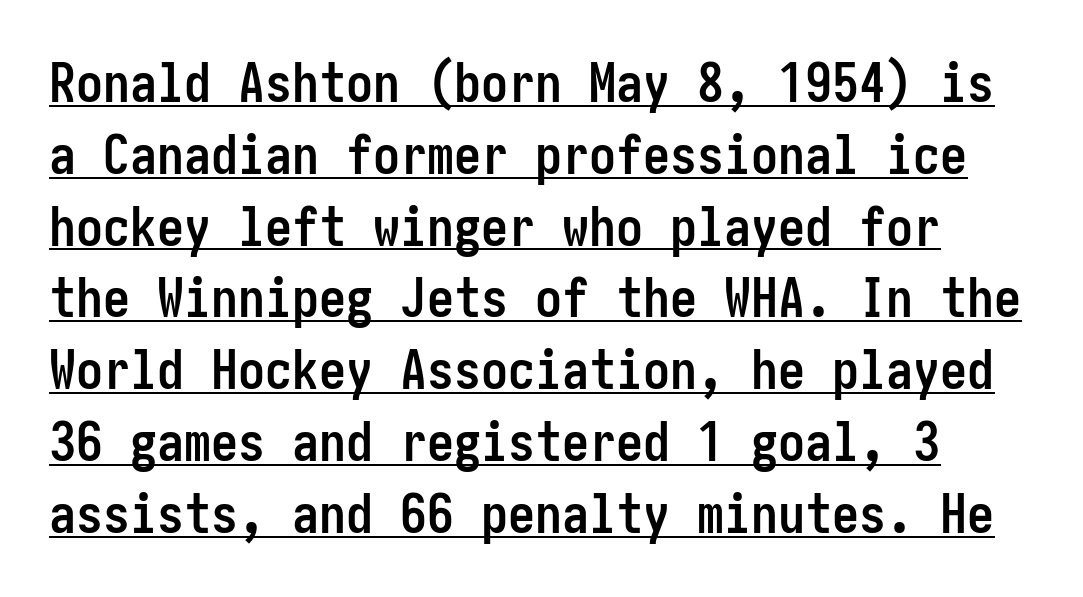
A normal amount of white space separates one row of letters from the next. Letter spacing: default. To sum up the face: it is a sans, with no serifs. A typographer would call this underscored text. I'd describe the lettering as bold — thick and assertive. Vertical strokes here are truly vertical.
